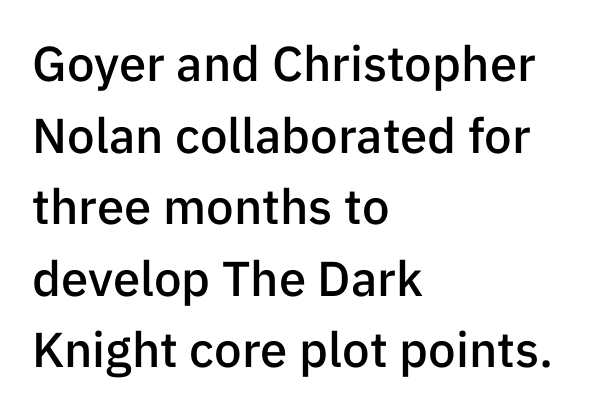
The glyphs have the mass of a demibold cut, below bold. A sans-serif font was chosen for this passage. These lines are rendered in a variable-pitch font. The space between consecutive lines is moderate.
